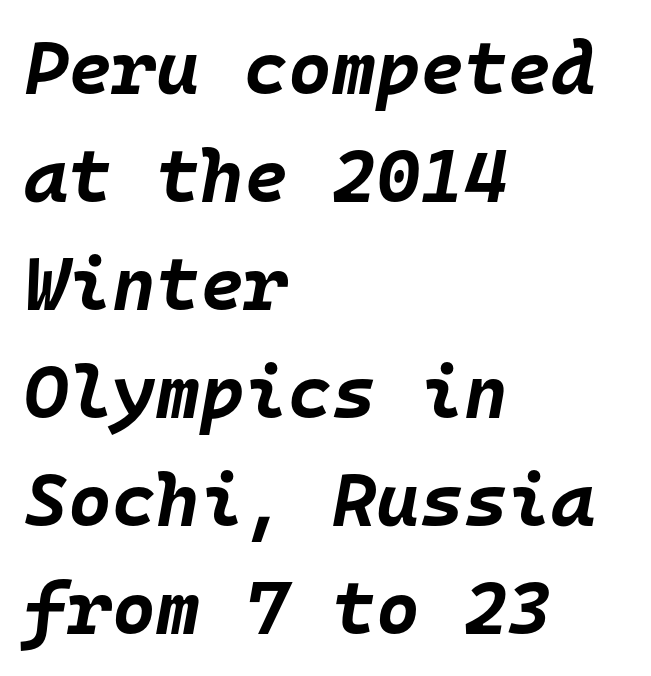
Plain, unruled lines of type. Here the designer chose a console-style face with uniform glyph widths. If you drew a ruler down the left edge, every line would touch it. The whole block is typeset with a tilt. Inter-character spacing is left at the font's built-in metrics.
